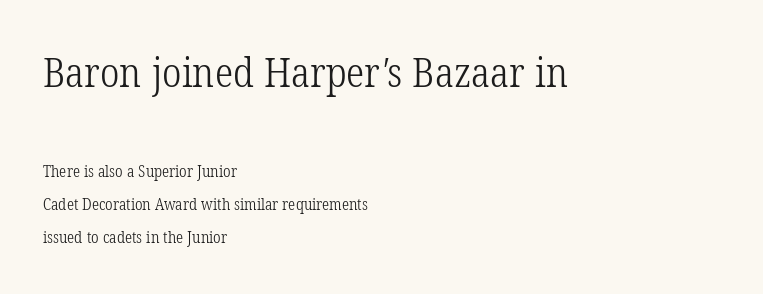
Q: Is the text bold? A: No.
Q: Is the typeface a serif or a sans-serif typeface? A: Serif.
Q: Is the text underlined? A: No.
Q: How is the paragraph aligned? A: Left-aligned.
Q: Is the spacing between letters normal or unusually wide? A: Normal.
Q: Is the spacing between lines tight, normal or loose? A: Loose.
Q: Which block of text is set in a larger size, the first (top) or the second (bottom)? A: The first (top) one.
Q: Width (condensed, normal, or wide)? A: Condensed.
Q: Stroke contrast? A: Low.
Q: x-height? A: Medium.
Q: Monospaced? A: No.
